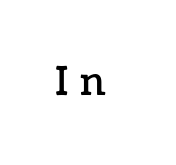
The lettering stays uniformly vertical, giving the passage a roman look. The face used here is proportionally spaced, like ordinary book or web type. The foot of each line stays bare and open. Loose tracking; the words dissolve into strings of separated letters.
